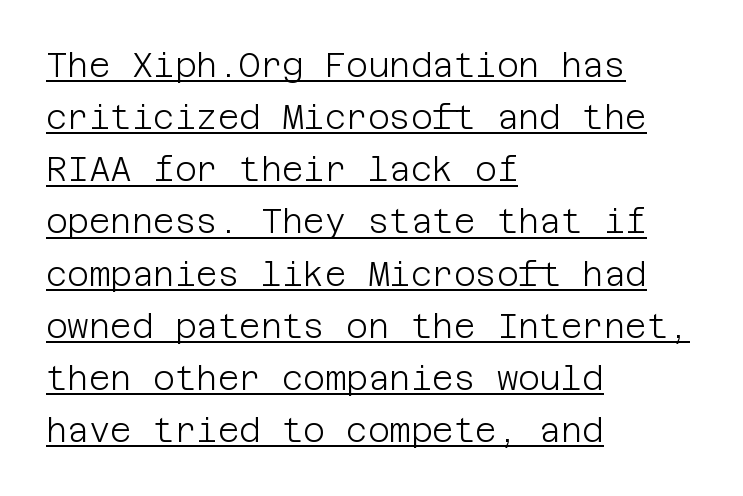
This rendering features underlined lettering. Visually the block forms a straight wall on the left and a jagged coastline on the right. Observe the ordinary spacing: letters are neighbours, not strangers. It's the straight-up-and-down kind of type. Interline gaps are of average width in this sample.
